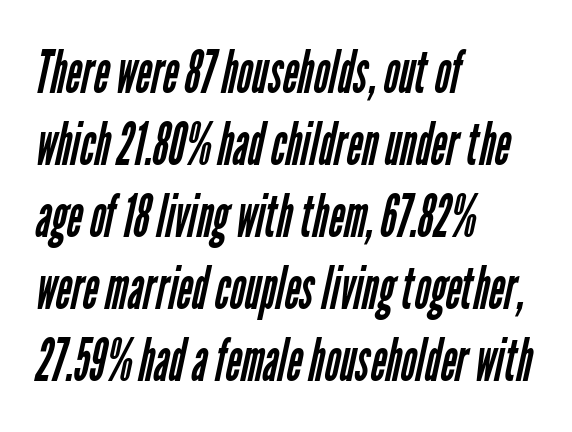
The image shows 60 px regular-weight, condensed sans-serif type; set left-aligned, line spacing 1.2x, normal letter spacing, not underlined; low stroke contrast and a medium x-height.
